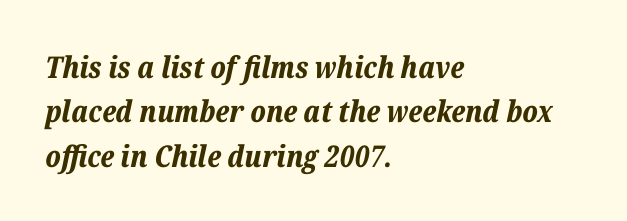
Q: Is the text bold? A: Yes.
Q: Is the text italic (slanted)? A: Yes, it leans right by about 12 degrees.
Q: Is the text underlined? A: No.
Q: How is the paragraph aligned? A: Left-aligned.
Q: Is the spacing between letters normal or unusually wide? A: Normal.
Q: Is the spacing between lines tight, normal or loose? A: Normal.
Q: Width (condensed, normal, or wide)? A: Normal.
Q: Stroke contrast? A: Low.
Q: x-height? A: Medium.
Q: Monospaced? A: No.
